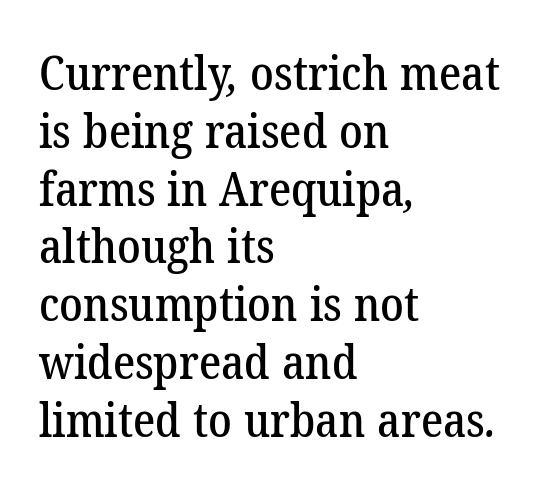
{"serif": "yes", "width": "normal", "stroke_contrast": "low", "x_height": "medium", "monospaced": "no", "underline": "no", "align": "left", "line_spacing_ratio": 1.23, "letter_spacing": "normal", "letter_spacing_em": 0.0, "glyph_px": 47}
